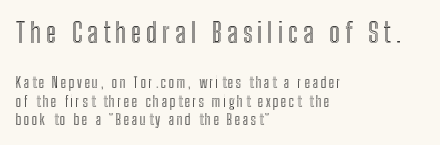
The image shows 27 px text type, upright; set left-aligned, normal line spacing (1.34x), not underlined; the first (top) block is 1.93x larger.
